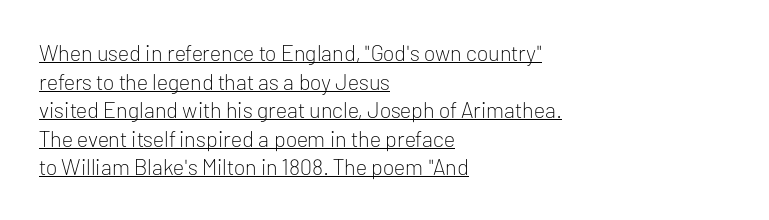
The image shows 22 px text type, upright; set left-aligned, normal line spacing (1.3x), normal letter spacing, underlined.
